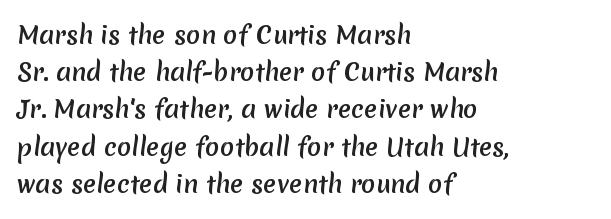
Q: Is the text underlined? A: No.
Q: How is the paragraph aligned? A: Left-aligned.
Q: Is the spacing between letters normal or unusually wide? A: Normal.
Q: Is the spacing between lines tight, normal or loose? A: Normal.
